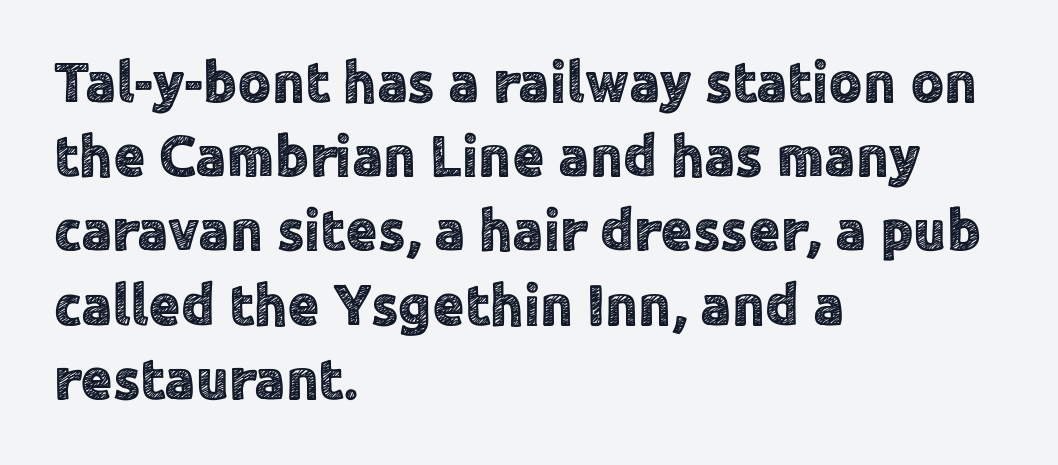
Q: Is the text italic (slanted)? A: No, it is upright.
Q: Is the typeface a serif or a sans-serif typeface? A: Sans-serif.
Q: Is the text underlined? A: No.
Q: How is the paragraph aligned? A: Left-aligned.
Q: Is the spacing between letters normal or unusually wide? A: Normal.
Q: Is the spacing between lines tight, normal or loose? A: Normal.
Q: Width (condensed, normal, or wide)? A: Normal.
Q: x-height? A: Medium.
Q: Monospaced? A: No.
